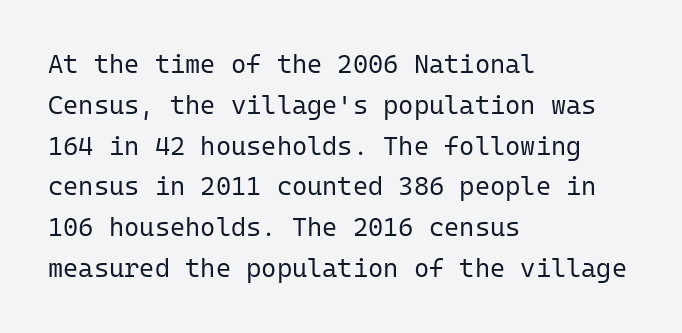
The image shows 26 px text type, upright; set left-aligned, normal line spacing (1.57x), normal letter spacing, not underlined.
